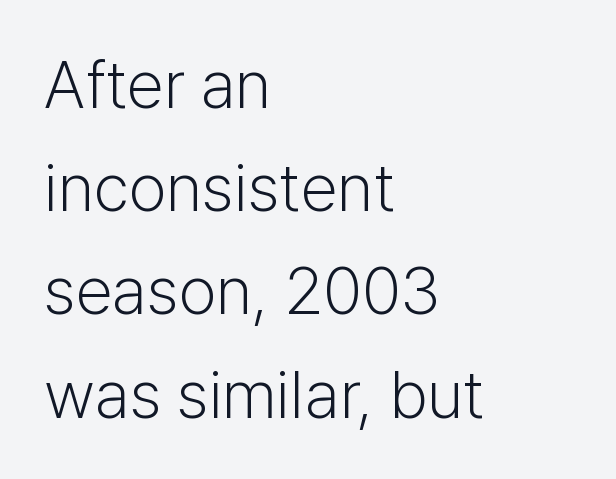
A sans-serif font was chosen for this passage. Type without underlining. Spacing verdict: proportional, widths tailored to each character. Every character sits straight up, as roman type does. The characters are drawn with everyday or finer stroke widths. Does the copy run flush right? No — it runs flush left.
